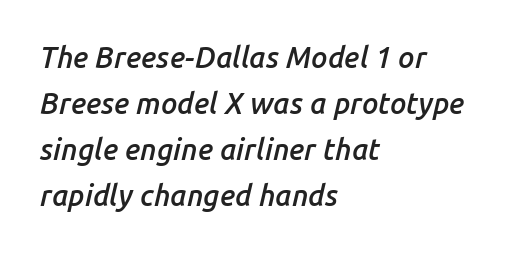
Q: Is the text bold? A: Semi-bold.
Q: Is the text italic (slanted)? A: Yes, it leans right by about 14 degrees.
Q: Is the text underlined? A: No.
Q: How is the paragraph aligned? A: Left-aligned.
Q: Is the spacing between letters normal or unusually wide? A: Normal.
Q: Is the spacing between lines tight, normal or loose? A: Normal.
Q: Width (condensed, normal, or wide)? A: Normal.
Q: Stroke contrast? A: Low.
Q: x-height? A: Medium.
Q: Monospaced? A: No.
